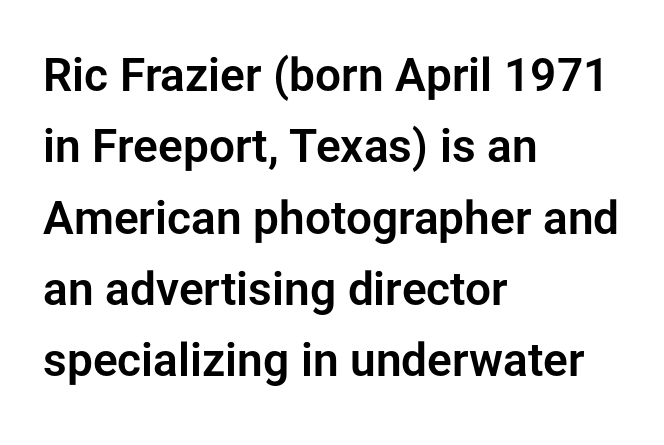
Q: Is the text italic (slanted)? A: No, it is upright.
Q: Is the typeface a serif or a sans-serif typeface? A: Sans-serif.
Q: Is the text underlined? A: No.
Q: How is the paragraph aligned? A: Left-aligned.
Q: Is the spacing between letters normal or unusually wide? A: Normal.
Q: Is the spacing between lines tight, normal or loose? A: Normal.
Q: Width (condensed, normal, or wide)? A: Normal.
Q: Stroke contrast? A: Low.
Q: x-height? A: Medium.
Q: Monospaced? A: No.
